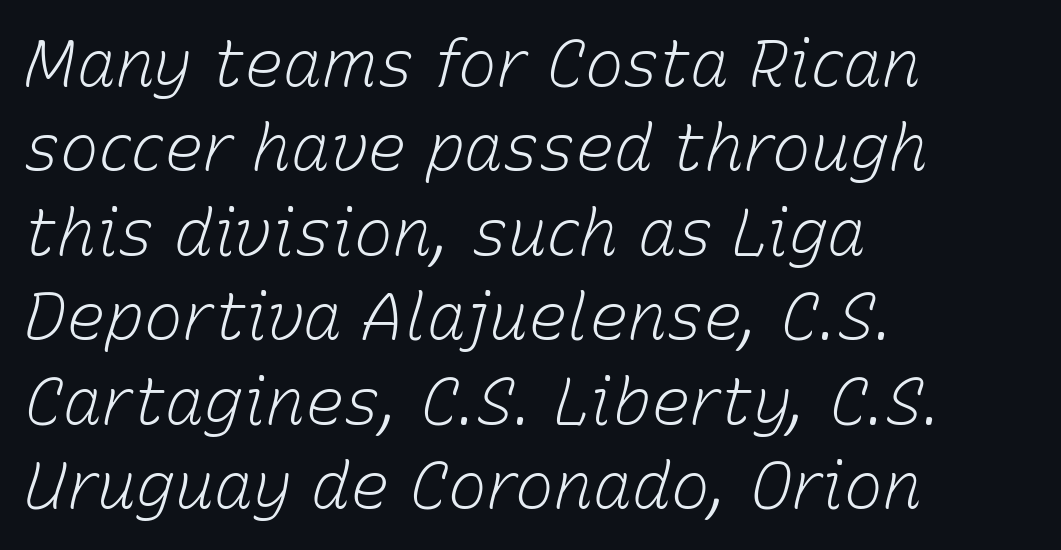
Q: Is the text bold? A: No.
Q: Is the text italic (slanted)? A: Yes, it leans right by about 15 degrees.
Q: Is the text underlined? A: No.
Q: How is the paragraph aligned? A: Left-aligned.
Q: Is the spacing between letters normal or unusually wide? A: Normal.
Q: Is the spacing between lines tight, normal or loose? A: Normal.
Q: Width (condensed, normal, or wide)? A: Normal.
Q: Stroke contrast? A: Low.
Q: x-height? A: Medium.
Q: Monospaced? A: No.
